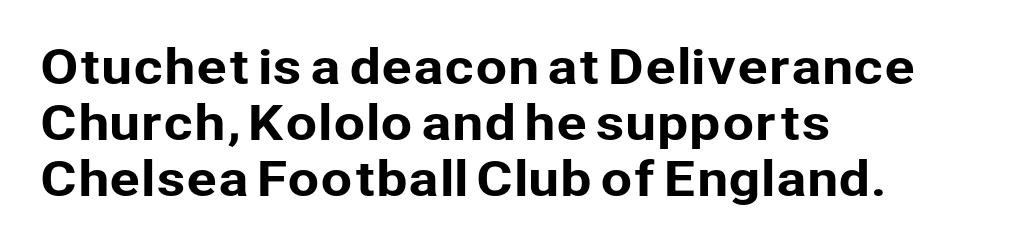
{"serif": "no", "italic": "no", "width": "normal", "stroke_contrast": "low", "x_height": "medium", "monospaced": "no", "underline": "no", "align": "left", "line_spacing_ratio": 1.22, "letter_spacing": "normal", "letter_spacing_em": 0.0, "glyph_px": 46}
